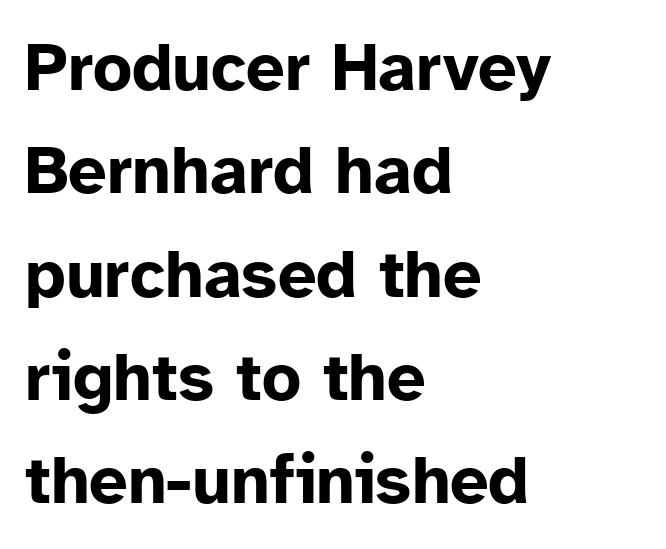
The image shows 68 px bold sans-serif type, upright; set left-aligned, normal line spacing (1.52x), normal letter spacing, not underlined; low stroke contrast and a medium x-height.
